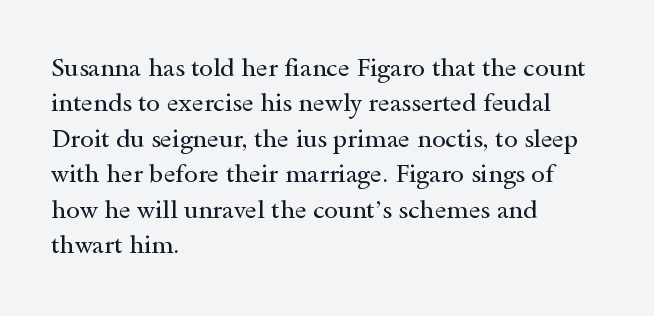
{"italic": "no", "bold": "no", "underline": "no", "align": "left", "line_spacing": "normal", "line_spacing_ratio": 1.42, "letter_spacing": "normal", "letter_spacing_em": 0.0, "glyph_px": 25}
